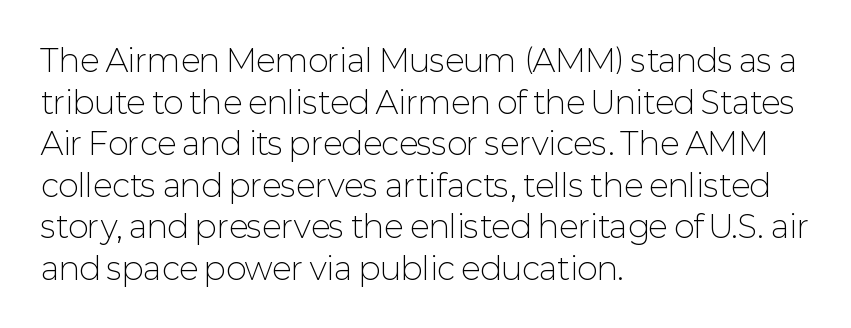
Q: Is the text bold? A: No.
Q: Is the text italic (slanted)? A: No, it is upright.
Q: Is the typeface a serif or a sans-serif typeface? A: Sans-serif.
Q: Is the text underlined? A: No.
Q: How is the paragraph aligned? A: Left-aligned.
Q: Is the spacing between letters normal or unusually wide? A: Normal.
Q: Is the spacing between lines tight, normal or loose? A: Normal.
Q: Width (condensed, normal, or wide)? A: Normal.
Q: Stroke contrast? A: Low.
Q: x-height? A: Medium.
Q: Monospaced? A: No.
